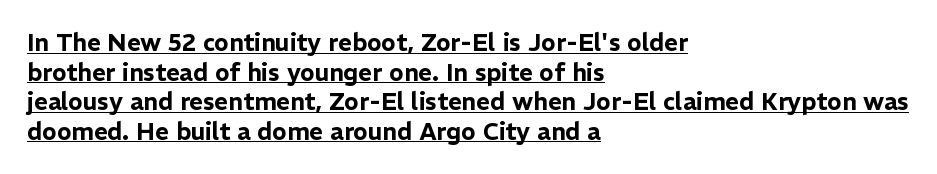
Q: Is the text italic (slanted)? A: No, it is upright.
Q: Is the text underlined? A: Yes.
Q: How is the paragraph aligned? A: Left-aligned.
Q: Is the spacing between letters normal or unusually wide? A: Normal.
